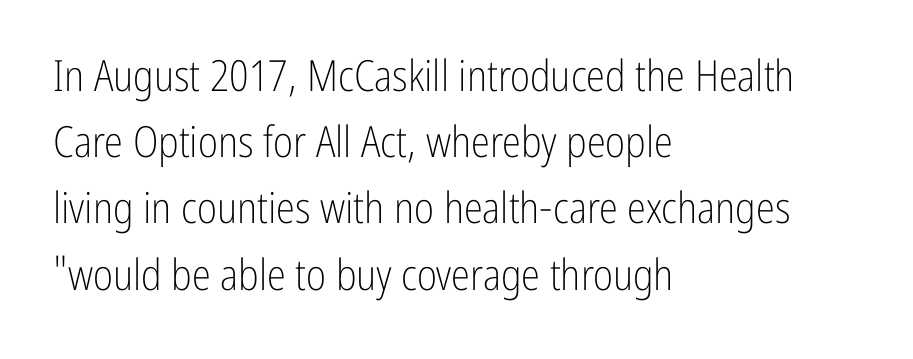
{"serif": "no", "italic": "no", "bold": "no", "weight": "light", "width": "condensed", "stroke_contrast": "low", "x_height": "medium", "monospaced": "no", "underline": "no", "align": "left", "line_spacing": "normal", "line_spacing_ratio": 1.54, "letter_spacing": "normal", "letter_spacing_em": 0.0, "glyph_px": 43}
